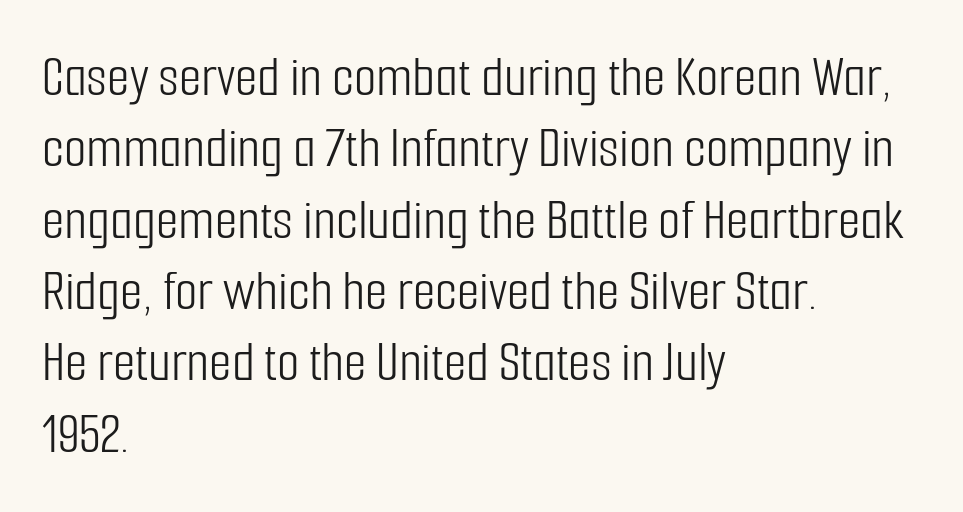
Character widths vary here, with narrow letters taking less room than wide ones. In terms of letterspacing, this is plain default setting. I'd call this a sans setting — the letters go barefoot. Bold? No — there's no thickening of the strokes. Which margin do the lines hug? The left one — the right edge is uneven.
